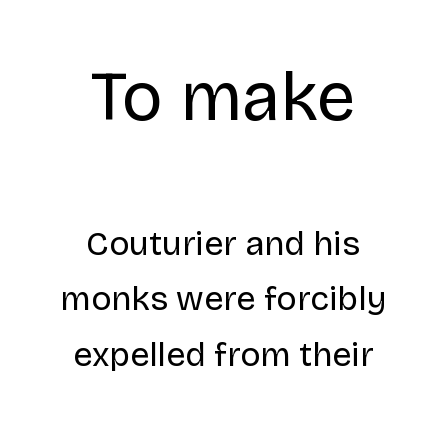
The image shows 69 px regular-weight sans-serif type, upright; set centered, normal line spacing (1.63x), normal letter spacing, not underlined; the first (top) block is 2.03x larger; low stroke contrast and a large x-height.
